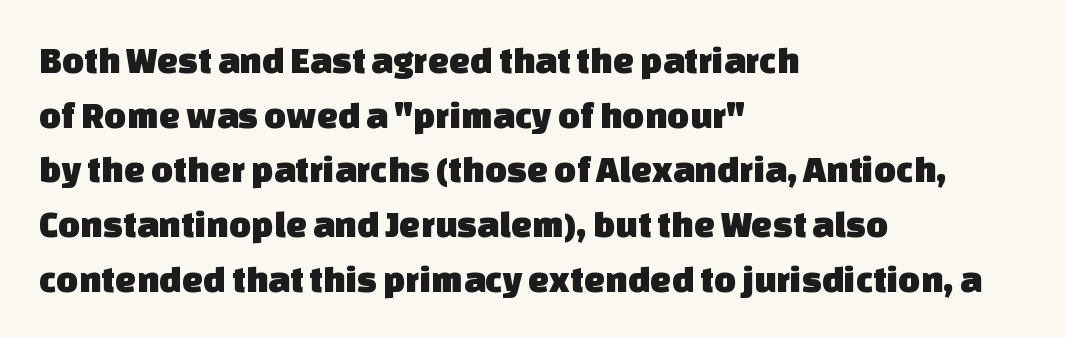
These lines sit exactly where default settings would place them. Glyph-to-glyph distance matches everyday printed text. Underlining? Definitely not there. Each letter keeps its own natural width here, so spacing adapts to shape. Font category for this specimen: sans-serif. The paragraph shown leans on its left margin.
